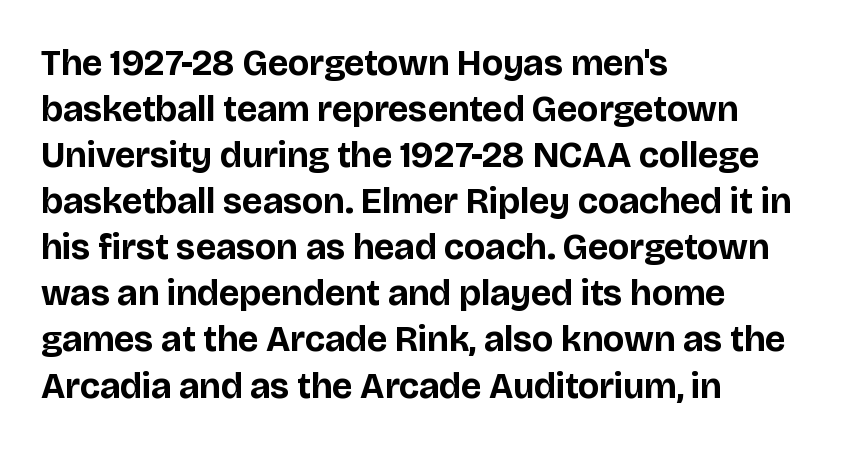
The image shows 36 px bold sans-serif type, upright; set left-aligned, normal line spacing (1.28x), normal letter spacing, not underlined; low stroke contrast and a large x-height.
